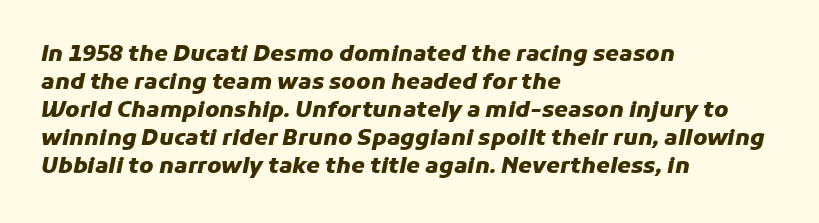
{"italic": "yes", "lean": "right", "slant_degrees": 11, "bold": "yes", "underline": "no", "align": "left", "line_spacing": "normal", "line_spacing_ratio": 1.27, "letter_spacing": "normal", "letter_spacing_em": 0.0, "glyph_px": 22}
